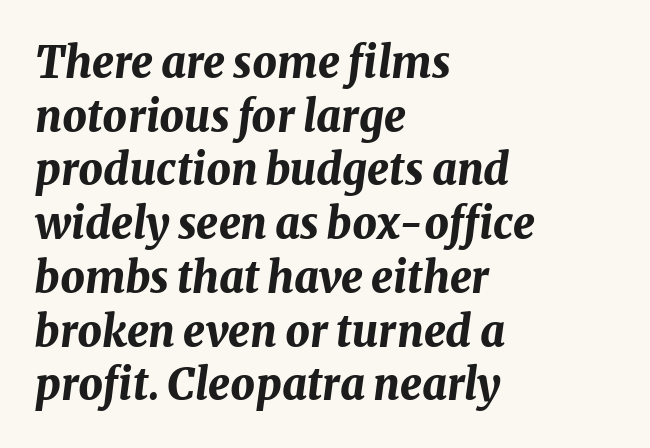
Q: Is the text bold? A: Yes.
Q: Is the text italic (slanted)? A: Yes, it leans right by about 8 degrees.
Q: Is the text underlined? A: No.
Q: How is the paragraph aligned? A: Left-aligned.
Q: Is the spacing between letters normal or unusually wide? A: Normal.
Q: Is the spacing between lines tight, normal or loose? A: Normal.
Q: Width (condensed, normal, or wide)? A: Normal.
Q: Stroke contrast? A: Medium.
Q: x-height? A: Medium.
Q: Monospaced? A: No.
